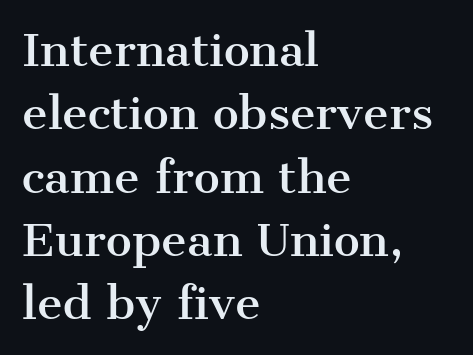
{"serif": "yes", "italic": "no", "width": "normal", "stroke_contrast": "medium", "x_height": "medium", "monospaced": "no", "underline": "no", "align": "left", "line_spacing": "normal", "line_spacing_ratio": 1.44, "letter_spacing": "normal", "letter_spacing_em": 0.0, "glyph_px": 44}
